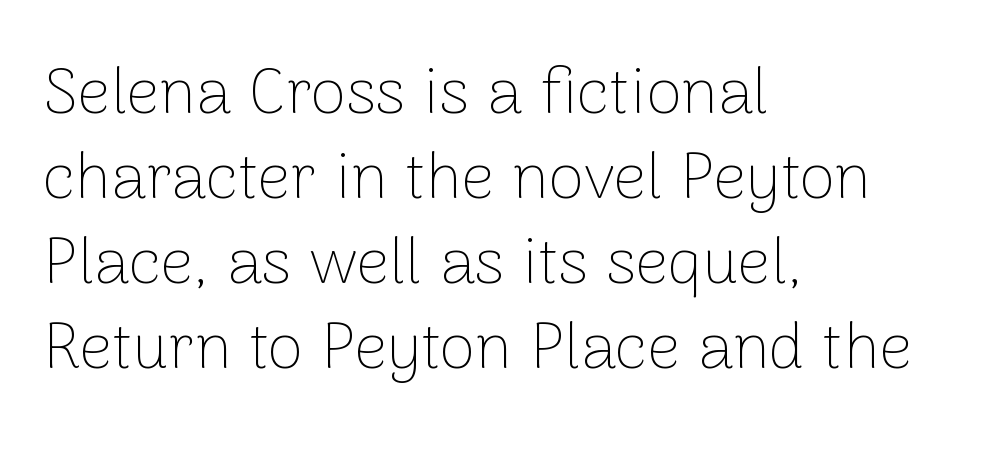
Q: Is the text bold? A: No.
Q: Is the text italic (slanted)? A: No, it is upright.
Q: Is the typeface a serif or a sans-serif typeface? A: Sans-serif.
Q: Is the text underlined? A: No.
Q: How is the paragraph aligned? A: Left-aligned.
Q: Is the spacing between letters normal or unusually wide? A: Normal.
Q: Is the spacing between lines tight, normal or loose? A: Normal.
Q: Width (condensed, normal, or wide)? A: Normal.
Q: Stroke contrast? A: Low.
Q: x-height? A: Medium.
Q: Monospaced? A: No.
